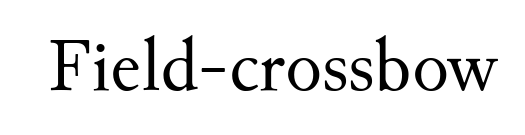
A quiet, ordinary-to-light weight characterises the typeface. Look at the tracking — it's just the regular setting, nothing added. Check where the strokes stop: tiny serifs finish them off. You could not count columns in this text — the font is proportionally spaced.
